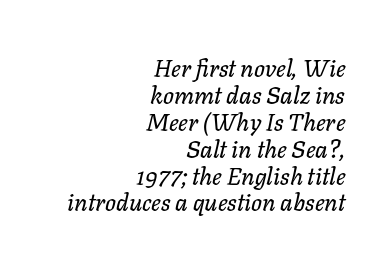
{"italic": "yes", "lean": "right", "slant_degrees": 11, "underline": "no", "align": "right", "line_spacing": "tight", "line_spacing_ratio": 1.12, "letter_spacing": "normal", "letter_spacing_em": 0.0, "glyph_px": 24}
